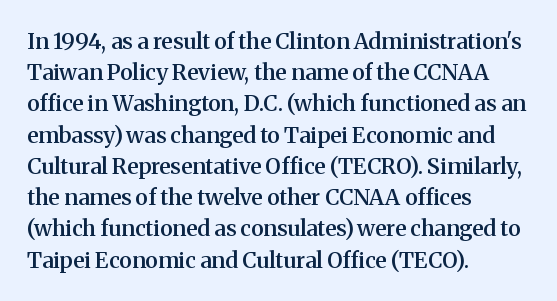
Q: Is the text bold? A: Semi-bold.
Q: Is the text italic (slanted)? A: No, it is upright.
Q: Is the text underlined? A: No.
Q: How is the paragraph aligned? A: Left-aligned.
Q: Is the spacing between letters normal or unusually wide? A: Normal.
Q: Is the spacing between lines tight, normal or loose? A: Normal.
